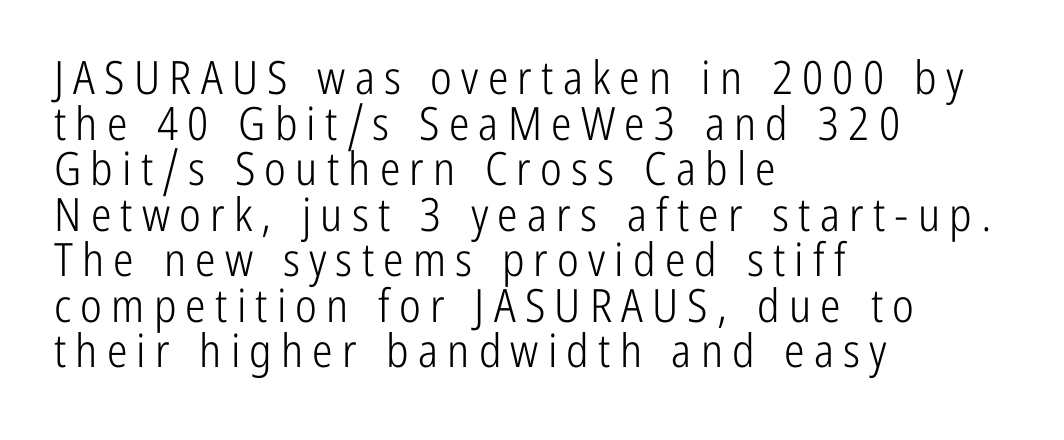
Quick note: interline space is minimal. The passage shown is not bold in any degree. The passage is arranged the way most books set body copy — flush left. The strip under each line holds only bare page. The letters advance in unequal steps, a hallmark of proportional type. The tracking jumps out immediately: characters are airy and widely separated.
